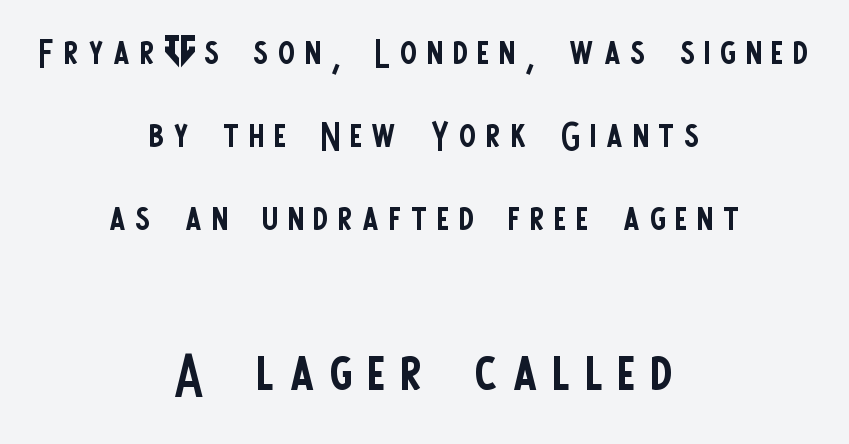
Evenly set lines give the paragraph a standard silhouette. In terms of posture, this sample is upright. This rendering uses center alignment, leaving both contours irregular but symmetric. Bold? No — there's no thickening of the strokes.
